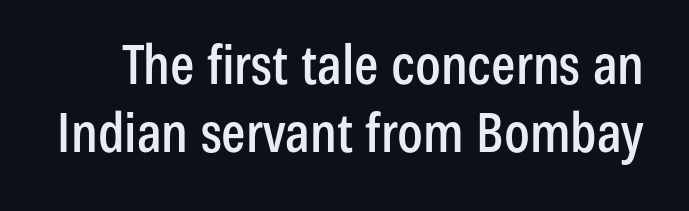
{"serif": "no", "italic": "no", "width": "condensed", "stroke_contrast": "low", "x_height": "medium", "monospaced": "no", "underline": "no", "line_spacing": "normal", "line_spacing_ratio": 1.26, "letter_spacing": "normal", "letter_spacing_em": 0.0, "glyph_px": 54}
